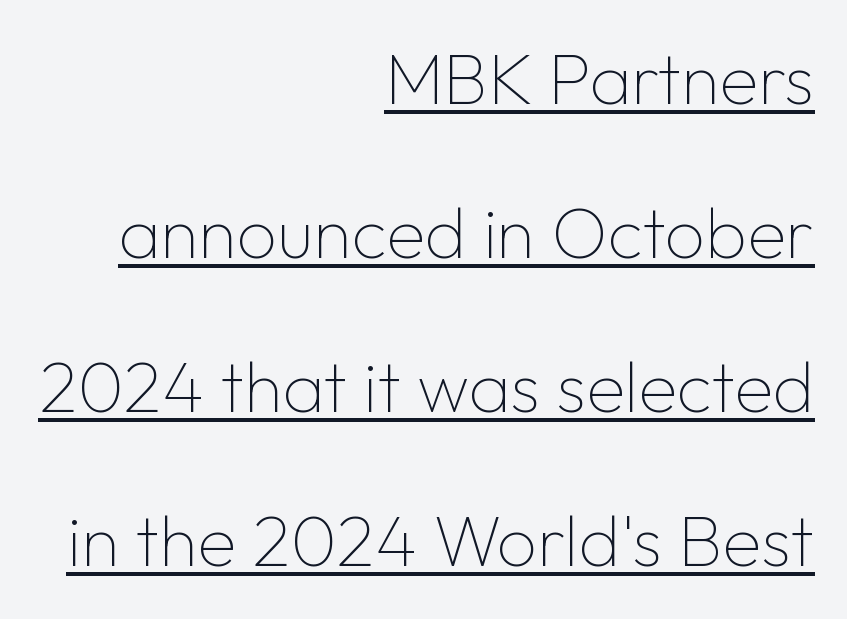
Q: Is the text bold? A: No.
Q: Is the text italic (slanted)? A: No, it is upright.
Q: Is the typeface a serif or a sans-serif typeface? A: Sans-serif.
Q: Is the text underlined? A: Yes.
Q: How is the paragraph aligned? A: Right-aligned.
Q: Is the spacing between letters normal or unusually wide? A: Normal.
Q: Is the spacing between lines tight, normal or loose? A: Loose.
Q: Width (condensed, normal, or wide)? A: Normal.
Q: Stroke contrast? A: Low.
Q: x-height? A: Medium.
Q: Monospaced? A: No.
